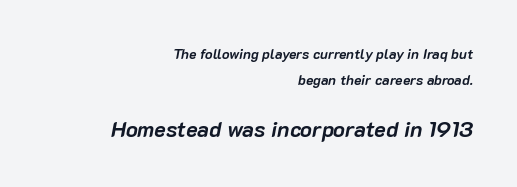
{"italic": "yes", "lean": "right", "slant_degrees": 10, "bold": "yes", "underline": "no", "align": "right", "line_spacing_ratio": 1.83, "letter_spacing": "normal", "letter_spacing_em": 0.0, "larger_block": "second", "size_ratio": 1.57, "glyph_px": 22}
